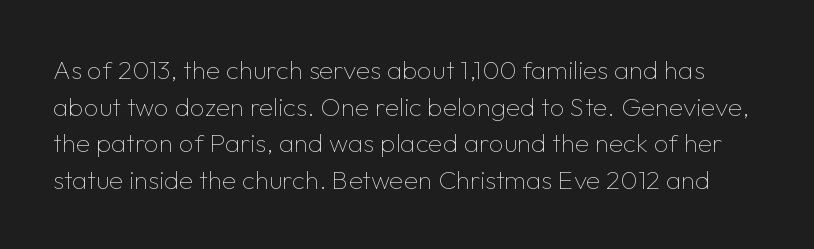
The image shows 26 px text type, upright; set normal line spacing (1.41x), normal letter spacing, not underlined.
